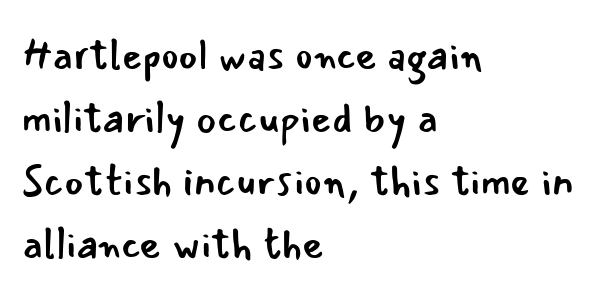
{"serif": "no", "italic": "no", "bold": "no", "weight": "regular", "width": "normal", "stroke_contrast": "low", "x_height": "small", "monospaced": "no", "underline": "no", "align": "left", "line_spacing": "normal", "line_spacing_ratio": 1.5, "letter_spacing": "normal", "letter_spacing_em": 0.0, "glyph_px": 42}
